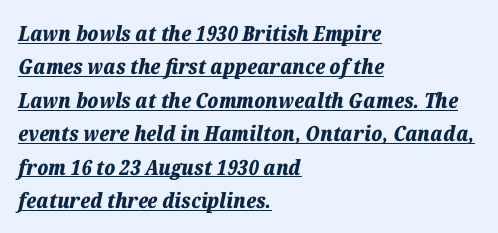
Q: Is the text bold? A: Yes.
Q: Is the text italic (slanted)? A: Yes, it leans right by about 12 degrees.
Q: Is the text underlined? A: Yes.
Q: How is the paragraph aligned? A: Left-aligned.
Q: Is the spacing between letters normal or unusually wide? A: Normal.
Q: Is the spacing between lines tight, normal or loose? A: Normal.
